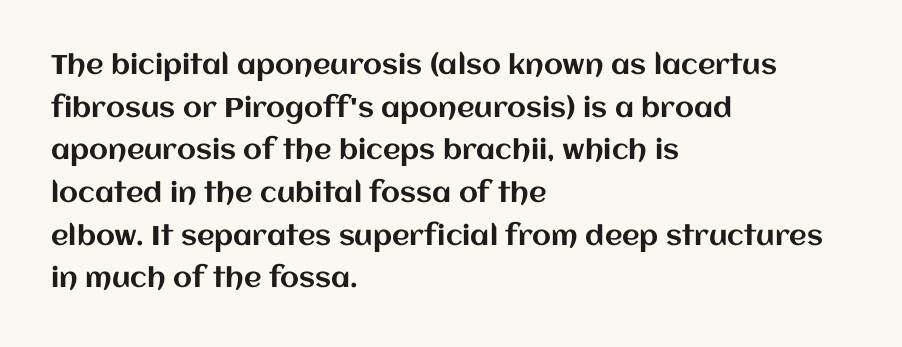
The image shows 27 px text type, upright; set left-aligned, normal line spacing (1.58x), normal letter spacing, not underlined.
